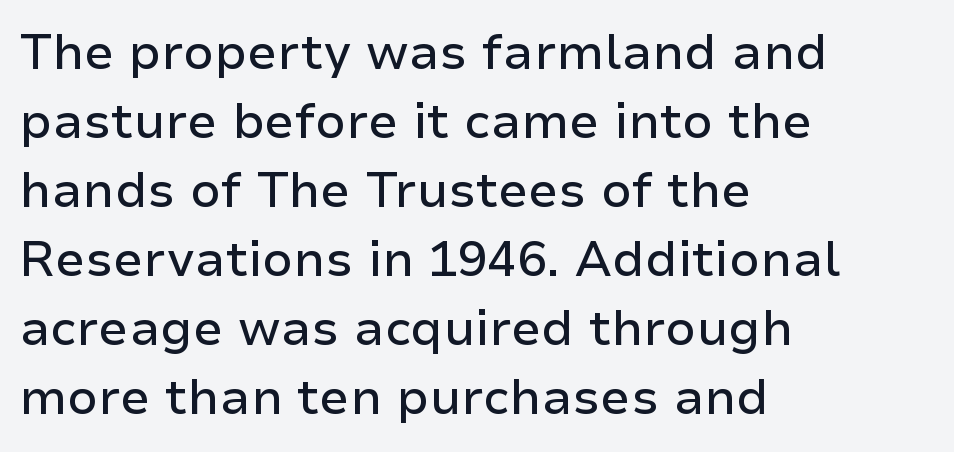
The image shows 49 px sans-serif type, upright; set left-aligned, normal line spacing (1.41x), normal letter spacing, not underlined; low stroke contrast and a medium x-height.
